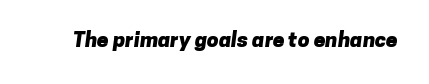
{"bold": "yes", "underline": "no", "letter_spacing": "normal", "letter_spacing_em": 0.0, "glyph_px": 21}
